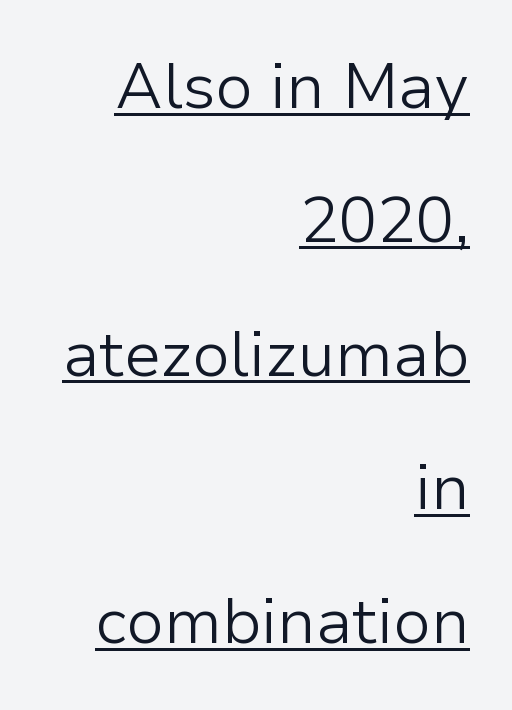
Q: Is the text bold? A: No.
Q: Is the text italic (slanted)? A: No, it is upright.
Q: Is the typeface a serif or a sans-serif typeface? A: Sans-serif.
Q: Is the text underlined? A: Yes.
Q: How is the paragraph aligned? A: Right-aligned.
Q: Is the spacing between letters normal or unusually wide? A: Normal.
Q: Is the spacing between lines tight, normal or loose? A: Loose.
Q: Width (condensed, normal, or wide)? A: Normal.
Q: Stroke contrast? A: Low.
Q: x-height? A: Medium.
Q: Monospaced? A: No.
